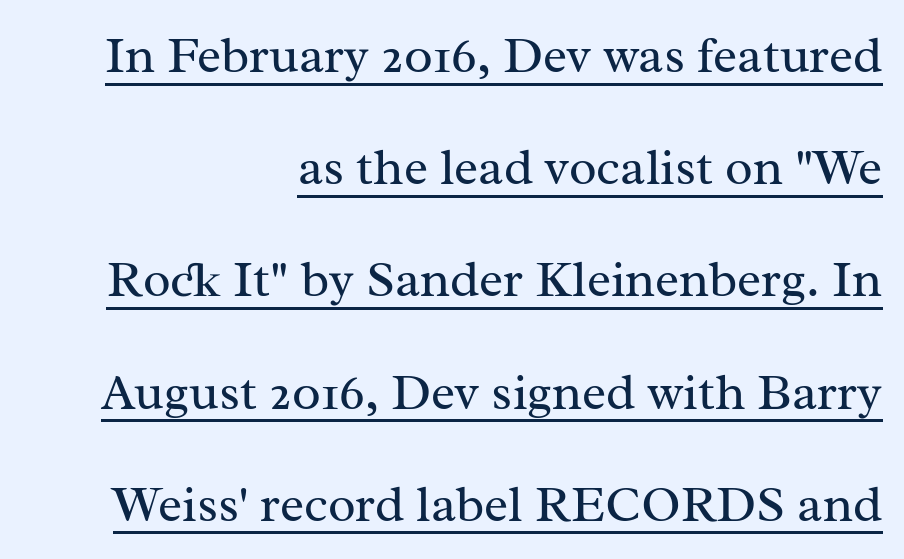
Q: Is the text bold? A: No.
Q: Is the text italic (slanted)? A: No, it is upright.
Q: Is the typeface a serif or a sans-serif typeface? A: Serif.
Q: Is the text underlined? A: Yes.
Q: How is the paragraph aligned? A: Right-aligned.
Q: Is the spacing between letters normal or unusually wide? A: Normal.
Q: Is the spacing between lines tight, normal or loose? A: Loose.
Q: Width (condensed, normal, or wide)? A: Normal.
Q: Stroke contrast? A: Medium.
Q: x-height? A: Medium.
Q: Monospaced? A: No.
